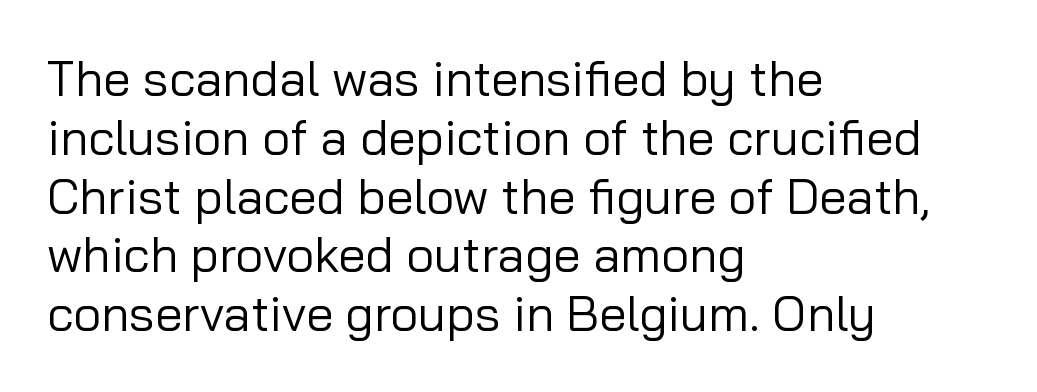
Q: Is the text bold? A: No.
Q: Is the text italic (slanted)? A: No, it is upright.
Q: Is the typeface a serif or a sans-serif typeface? A: Sans-serif.
Q: Is the text underlined? A: No.
Q: How is the paragraph aligned? A: Left-aligned.
Q: Is the spacing between letters normal or unusually wide? A: Normal.
Q: Width (condensed, normal, or wide)? A: Normal.
Q: Stroke contrast? A: Low.
Q: x-height? A: Medium.
Q: Monospaced? A: No.
